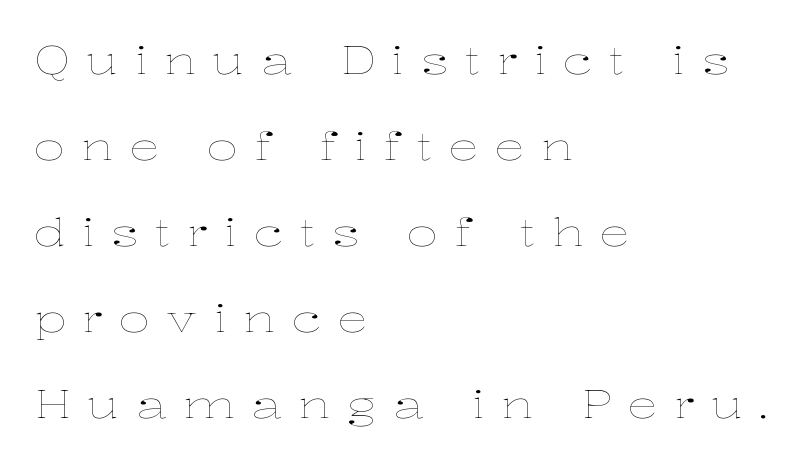
Q: Is the text bold? A: No.
Q: Is the text italic (slanted)? A: No, it is upright.
Q: Is the text underlined? A: No.
Q: How is the paragraph aligned? A: Left-aligned.
Q: Is the spacing between letters normal or unusually wide? A: Unusually wide.
Q: Is the spacing between lines tight, normal or loose? A: Loose.
Q: Width (condensed, normal, or wide)? A: Wide.
Q: Stroke contrast? A: Low.
Q: x-height? A: Medium.
Q: Monospaced? A: No.
